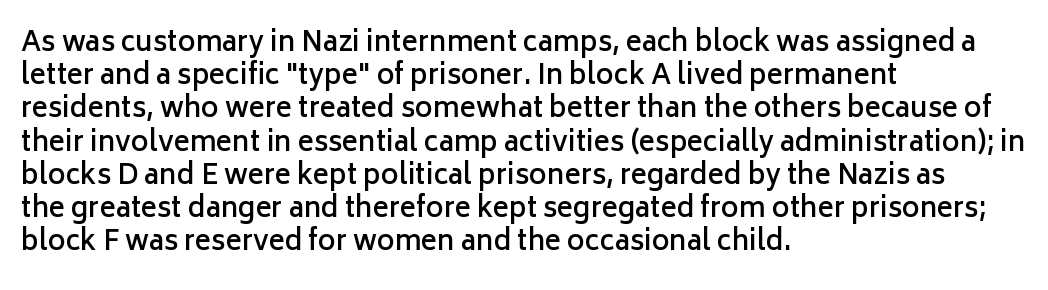
{"italic": "no", "bold": "semi", "underline": "no", "align": "left", "line_spacing_ratio": 1.23, "letter_spacing": "normal", "letter_spacing_em": 0.0, "glyph_px": 27}
